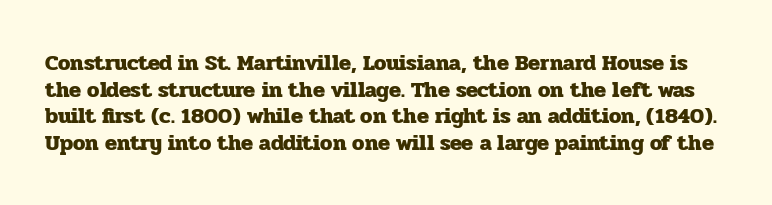
Q: Is the text bold? A: Yes.
Q: Is the text italic (slanted)? A: No, it is upright.
Q: Is the text underlined? A: No.
Q: Is the spacing between letters normal or unusually wide? A: Normal.
